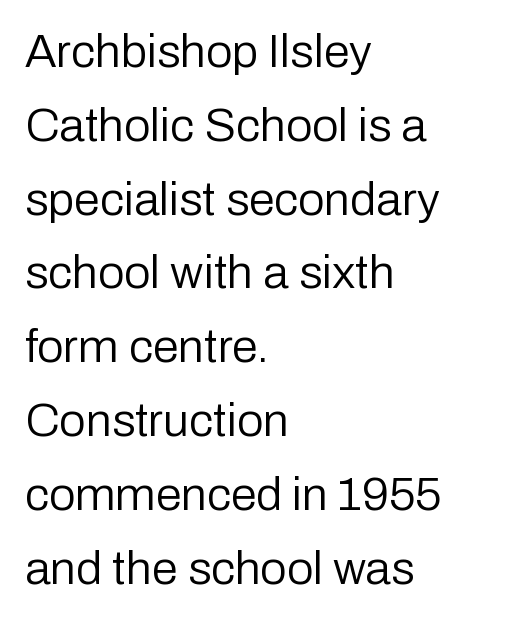
Q: Is the text bold? A: No.
Q: Is the text italic (slanted)? A: No, it is upright.
Q: Is the typeface a serif or a sans-serif typeface? A: Sans-serif.
Q: Is the text underlined? A: No.
Q: How is the paragraph aligned? A: Left-aligned.
Q: Is the spacing between letters normal or unusually wide? A: Normal.
Q: Is the spacing between lines tight, normal or loose? A: Normal.
Q: Width (condensed, normal, or wide)? A: Normal.
Q: Stroke contrast? A: Low.
Q: x-height? A: Medium.
Q: Monospaced? A: No.
